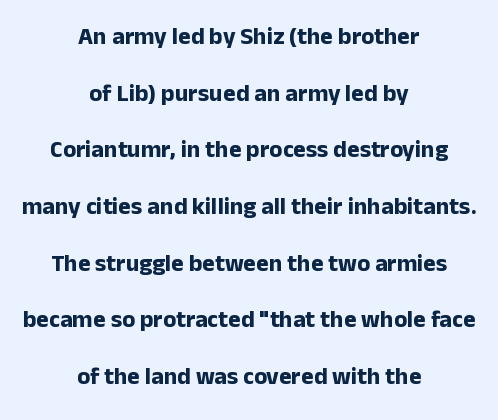
Honestly, the rows look like they've been pulled way apart. The foot of each line stays bare and open. Here the glyphs are tracked normally, forming tight word shapes. The whitespace from short lines is split evenly between both sides. A dark, heavy texture on the line: the type is bold.
